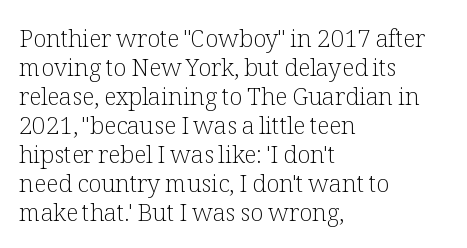
The image shows 24 px text type, upright; set left-aligned, line spacing 1.21x, normal letter spacing, not underlined.
